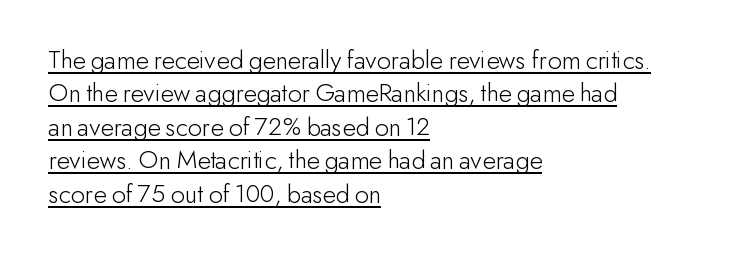
The image shows 27 px text type, upright; set left-aligned, line spacing 1.24x, normal letter spacing, underlined.
